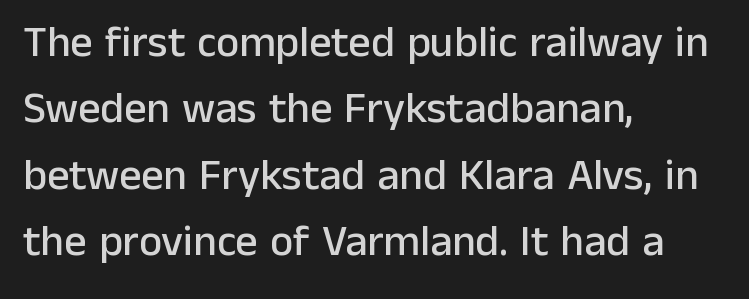
The image shows 44 px sans-serif type, upright; set left-aligned, normal line spacing (1.51x), normal letter spacing, not underlined; low stroke contrast and a medium x-height.
